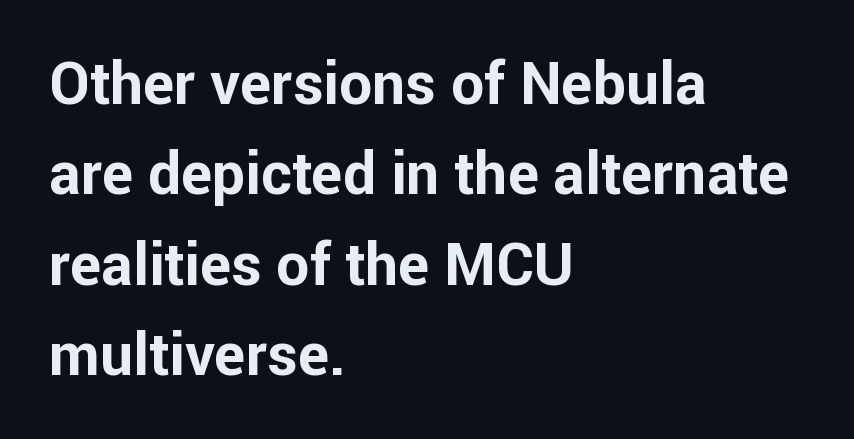
Q: Is the text bold? A: Yes.
Q: Is the text italic (slanted)? A: No, it is upright.
Q: Is the typeface a serif or a sans-serif typeface? A: Sans-serif.
Q: Is the text underlined? A: No.
Q: How is the paragraph aligned? A: Left-aligned.
Q: Is the spacing between letters normal or unusually wide? A: Normal.
Q: Is the spacing between lines tight, normal or loose? A: Normal.
Q: Width (condensed, normal, or wide)? A: Normal.
Q: Stroke contrast? A: Low.
Q: x-height? A: Medium.
Q: Monospaced? A: No.
